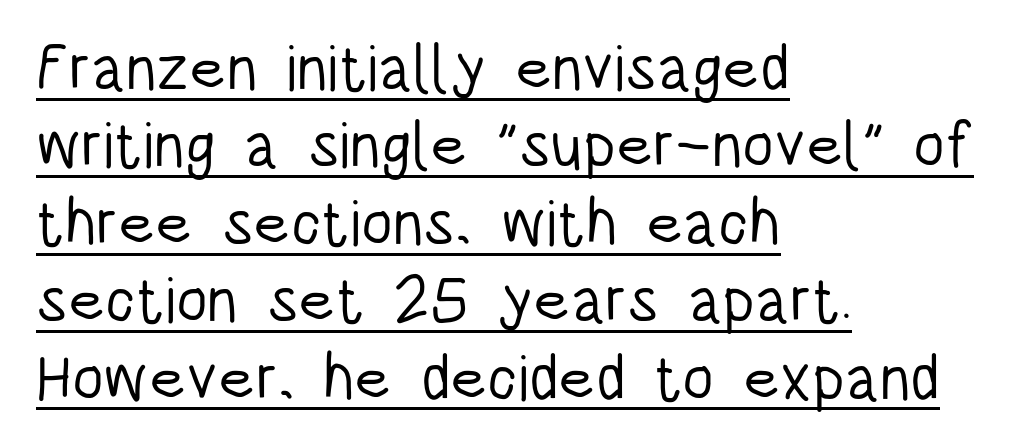
You can tell from the bare stems that sans-serif type was used. The glyphs are accompanied by a horizontal stroke just below them. Stroke thickness stays within the range of a standard reading face or lighter. Each word holds together tightly as a unit, with standard inter-letter gaps.
